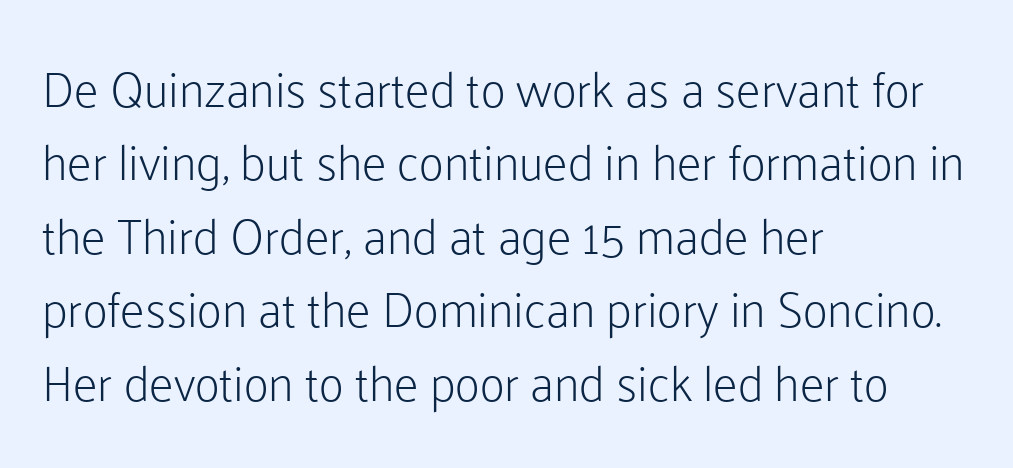
{"serif": "no", "italic": "no", "bold": "no", "weight": "light", "width": "normal", "stroke_contrast": "low", "x_height": "medium", "monospaced": "no", "underline": "no", "align": "left", "line_spacing": "normal", "line_spacing_ratio": 1.5, "letter_spacing": "normal", "letter_spacing_em": 0.0, "glyph_px": 49}
